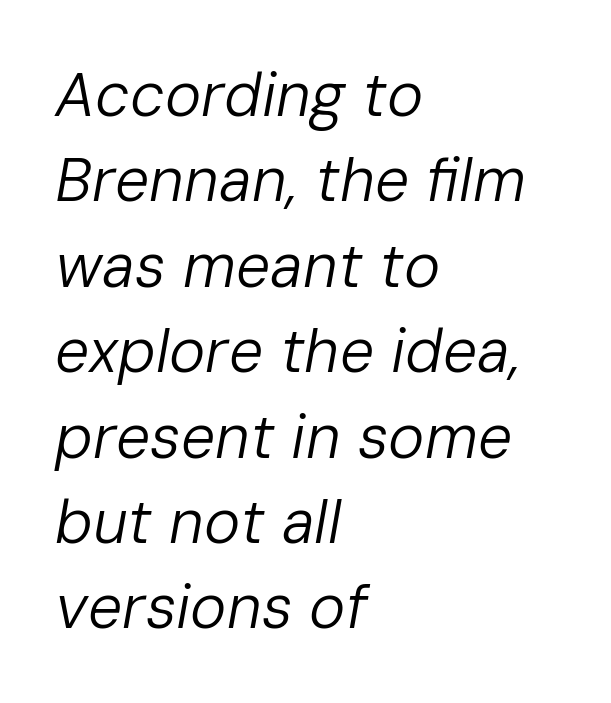
{"italic": "yes", "lean": "right", "slant_degrees": 10, "bold": "no", "weight": "regular", "width": "normal", "stroke_contrast": "low", "x_height": "medium", "monospaced": "no", "underline": "no", "align": "left", "line_spacing": "normal", "line_spacing_ratio": 1.4, "letter_spacing": "normal", "letter_spacing_em": 0.0, "glyph_px": 61}
